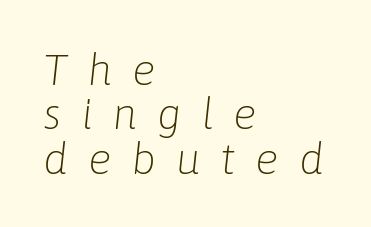
The image shows 44 px light type, italic (leaning right); set left-aligned, tight line spacing (1.01x), unusually wide letter spacing (+0.45 em), not underlined; low stroke contrast and a medium x-height.
